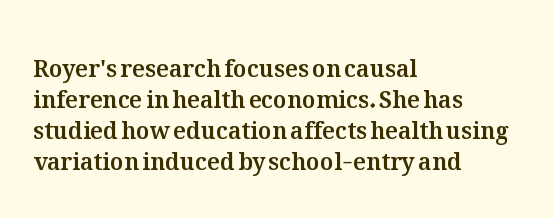
{"italic": "no", "underline": "no", "align": "left", "line_spacing": "normal", "line_spacing_ratio": 1.35, "letter_spacing": "normal", "letter_spacing_em": 0.0, "glyph_px": 23}
